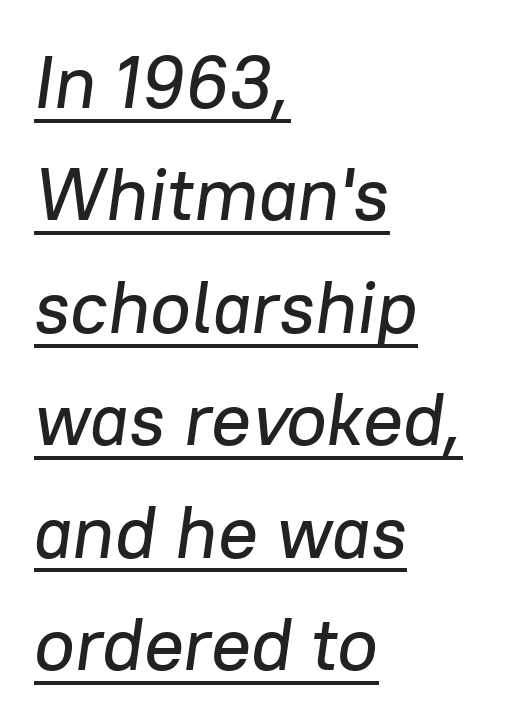
Q: Is the text italic (slanted)? A: Yes, it leans right by about 8 degrees.
Q: Is the text underlined? A: Yes.
Q: How is the paragraph aligned? A: Left-aligned.
Q: Is the spacing between letters normal or unusually wide? A: Normal.
Q: Is the spacing between lines tight, normal or loose? A: Normal.
Q: Width (condensed, normal, or wide)? A: Normal.
Q: Stroke contrast? A: Low.
Q: x-height? A: Medium.
Q: Monospaced? A: No.
